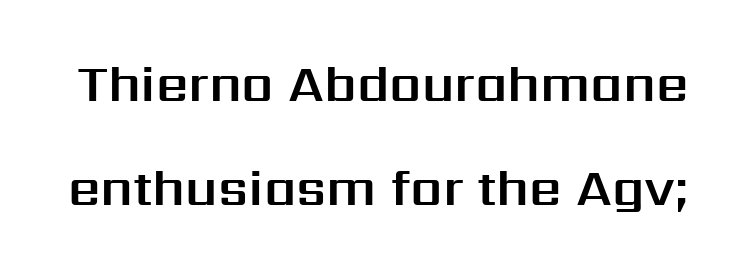
{"serif": "no", "italic": "no", "width": "normal", "stroke_contrast": "medium", "x_height": "medium", "monospaced": "no", "underline": "no", "line_spacing": "loose", "line_spacing_ratio": 2.04, "letter_spacing": "normal", "letter_spacing_em": 0.0, "glyph_px": 51}
